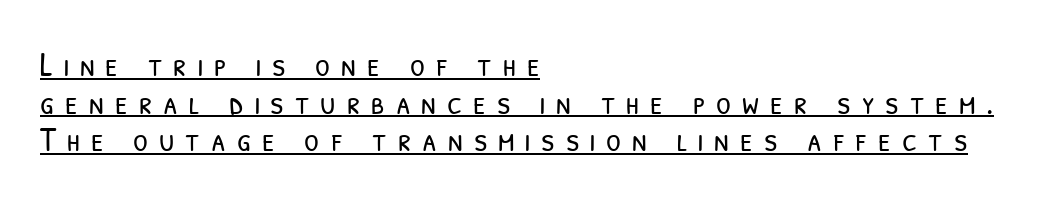
{"serif": "no", "bold": "no", "weight": "light", "width": "condensed", "stroke_contrast": "low", "x_height": "medium", "monospaced": "no", "underline": "yes", "align": "left", "line_spacing": "tight", "line_spacing_ratio": 1.11, "letter_spacing": "wide", "letter_spacing_em": 0.32, "glyph_px": 34}
